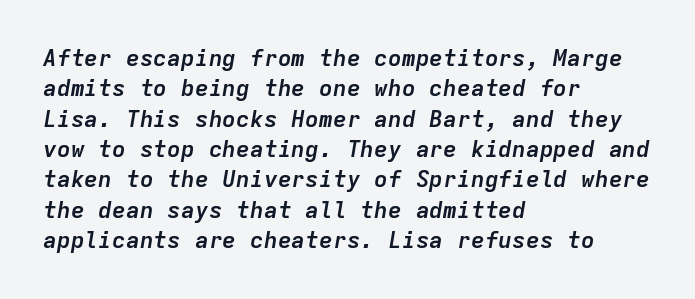
Check the space under the baseline: it is left empty. The rows are spaced the way most documents space them. I'd describe the lettering as bold — thick and assertive. A typesetter would call this zero additional tracking.
